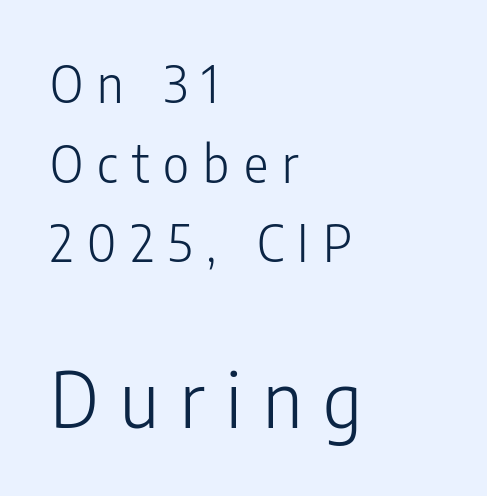
The image shows 76 px light, condensed sans-serif type, upright; set left-aligned, normal line spacing (1.56x), unusually wide letter spacing (+0.28 em), not underlined; the second (bottom) block is 1.49x larger; low stroke contrast and a medium x-height.
